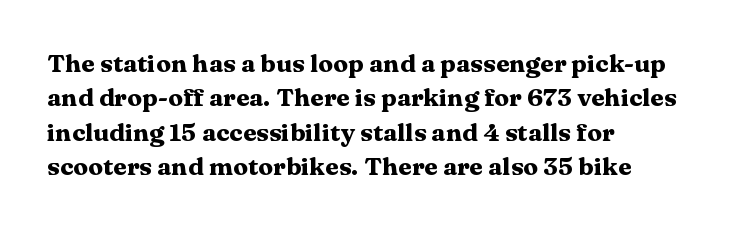
{"italic": "no", "bold": "yes", "underline": "no", "align": "left", "line_spacing": "normal", "line_spacing_ratio": 1.38, "letter_spacing": "normal", "letter_spacing_em": 0.0, "glyph_px": 25}
